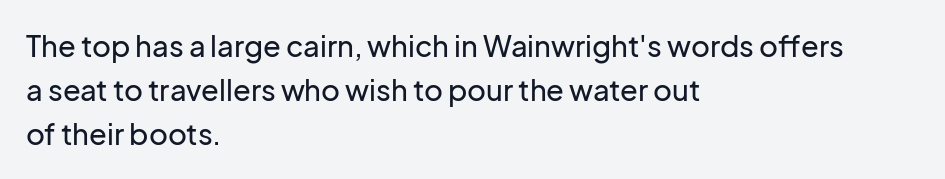
Italic? Not at all — the glyphs are vertical. Each letter keeps its own natural width here, so spacing adapts to shape. Descender tails drop into unmarked territory. The rendering anchors every line to the left-hand side. Letter spacing: default.
